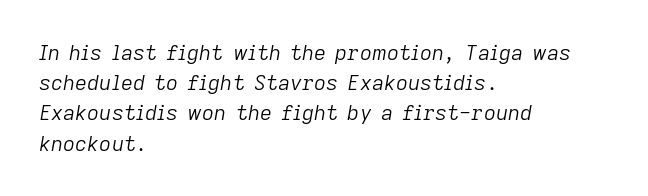
The image shows 21 px text type, italic (leaning right); set left-aligned, normal line spacing (1.44x), normal letter spacing, not underlined.
